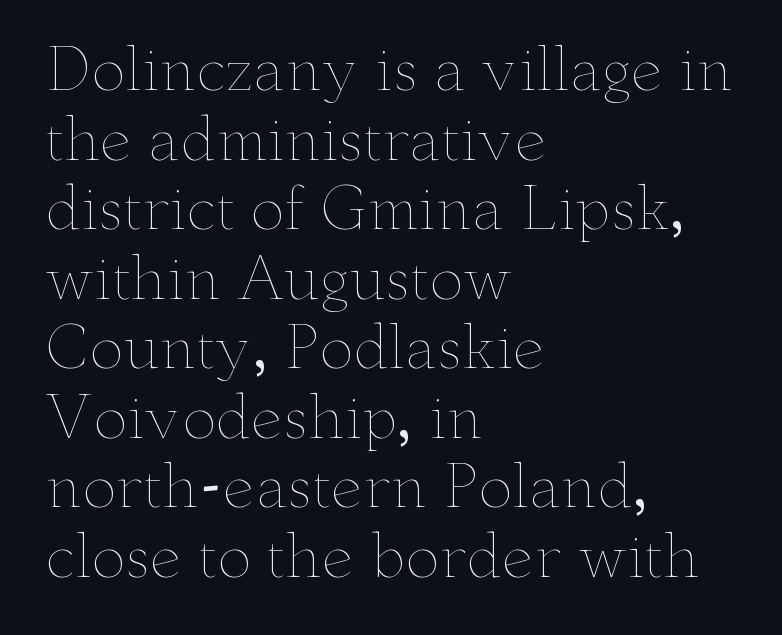
{"italic": "no", "bold": "no", "weight": "thin", "width": "wide", "stroke_contrast": "low", "x_height": "small", "monospaced": "no", "underline": "no", "align": "left", "line_spacing_ratio": 1.22, "letter_spacing": "normal", "letter_spacing_em": 0.0, "glyph_px": 57}
